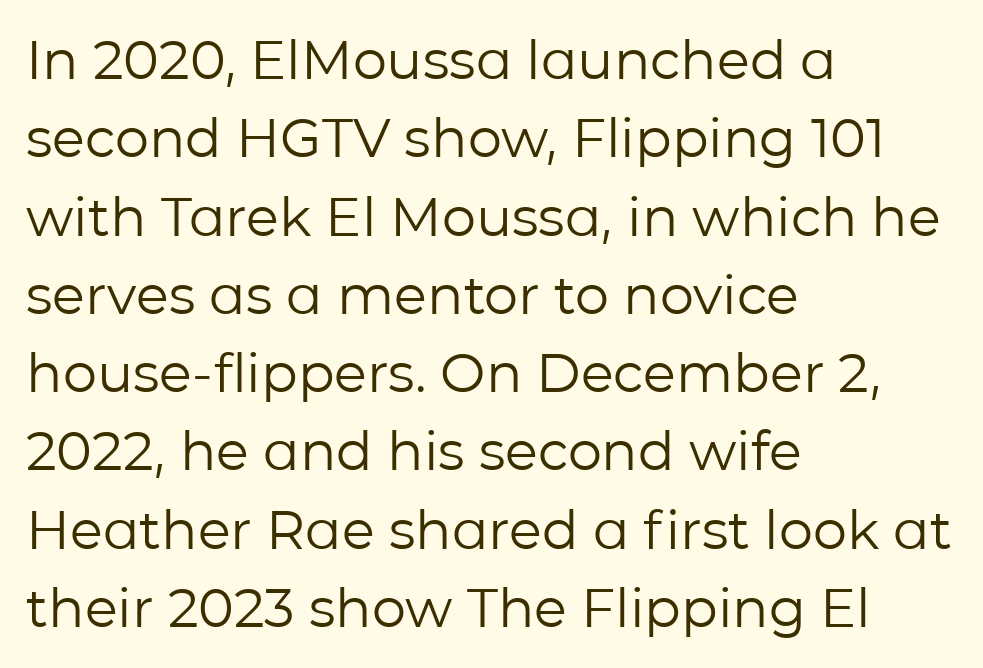
The image shows 54 px regular-weight sans-serif type, upright; set left-aligned, normal line spacing (1.45x), normal letter spacing, not underlined; low stroke contrast and a medium x-height.
